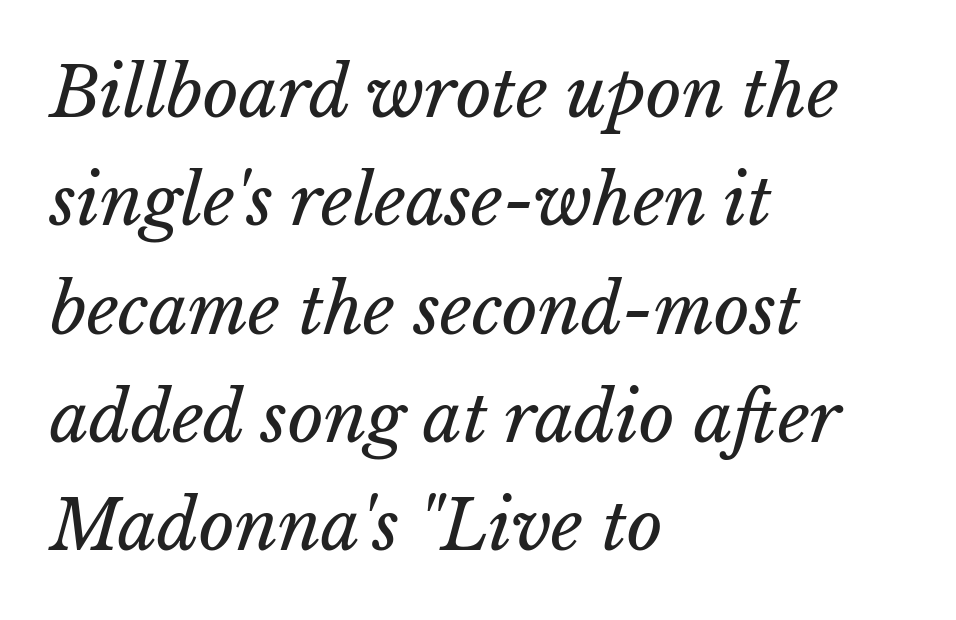
Think standard paragraph weight, or any step lighter than that. Spacing verdict: proportional, widths tailored to each character. Descenders hang freely into open space. Inter-character spacing is left at the font's built-in metrics. The vertical gap from one line to the next is medium. The glyphs look as if they've been sheared to an angle.
